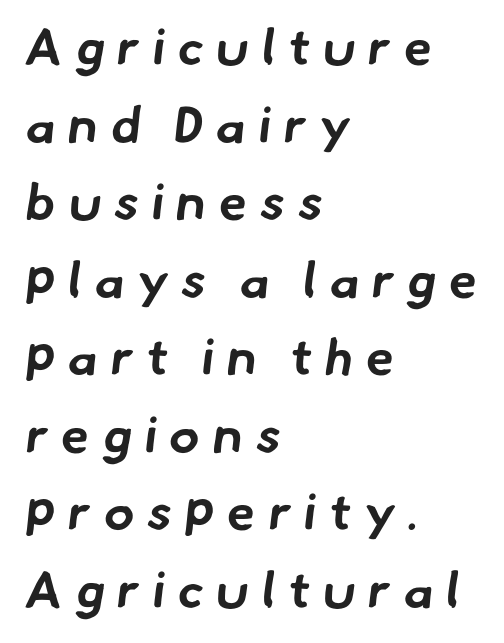
Does extra space separate the letters? Yes, quite a lot of it. Grotesque or geometric, the face here clearly has no serifs. This sample has the flowing, uneven cadence of proportional lettering. Honestly, the row spacing looks completely unremarkable. A classic flush-left, rag-right setting is used for this passage. Decoration check: the copy has no underline.
